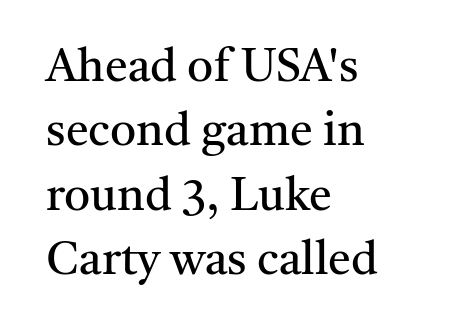
{"serif": "yes", "italic": "no", "bold": "no", "weight": "regular", "width": "normal", "stroke_contrast": "medium", "x_height": "medium", "monospaced": "no", "underline": "no", "align": "left", "line_spacing": "normal", "line_spacing_ratio": 1.4, "letter_spacing": "normal", "letter_spacing_em": 0.0, "glyph_px": 46}
